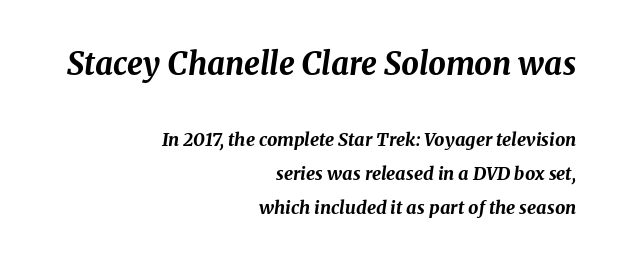
{"italic": "yes", "lean": "right", "slant_degrees": 8, "bold": "yes", "weight": "bold", "width": "normal", "stroke_contrast": "medium", "x_height": "medium", "monospaced": "no", "underline": "no", "align": "right", "line_spacing": "loose", "line_spacing_ratio": 1.9, "letter_spacing": "normal", "letter_spacing_em": 0.0, "larger_block": "first", "size_ratio": 1.72, "glyph_px": 31}
